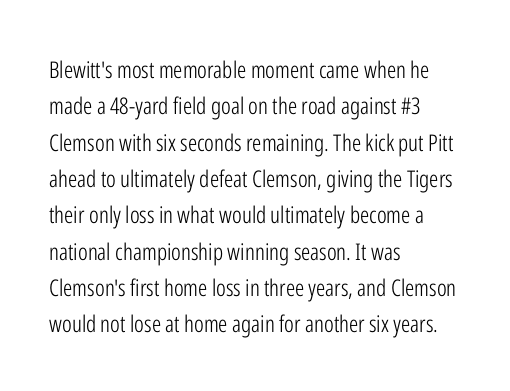
The image shows 23 px text type, upright; set left-aligned, normal line spacing (1.58x), normal letter spacing, not underlined.
